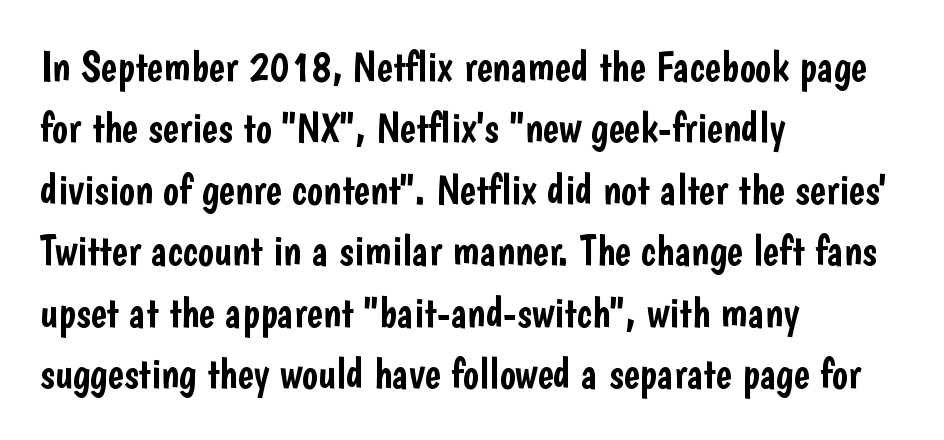
The face used here is a sans, in the tradition of grotesques and geometrics. No italicization has been applied; the sample stays upright. These lines are set flush left with a ragged right edge. These lines sit exactly where default settings would place them. Descender tails drop into unmarked territory.
